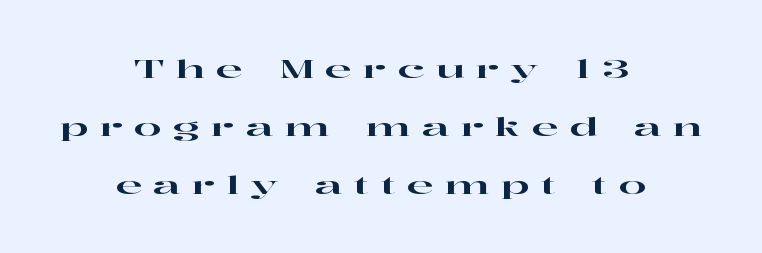
The image shows 25 px text type, upright; set centered, loose line spacing (2.32x), unusually wide letter spacing (+0.45 em), not underlined.
